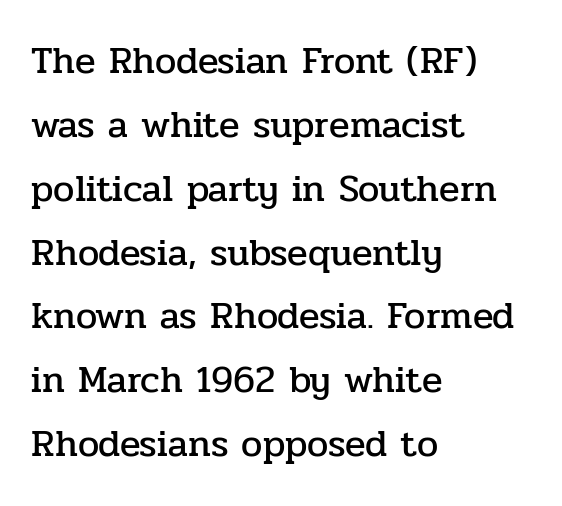
The image shows 38 px serif type, upright; set left-aligned, normal line spacing (1.68x), normal letter spacing, not underlined; low stroke contrast and a medium x-height.
